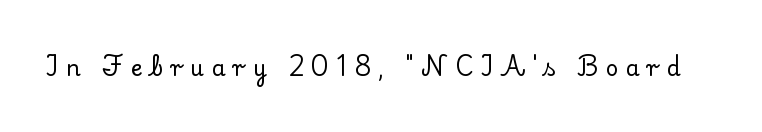
How are the letters spaced? Widely, with obvious added tracking. Upright lettering throughout. Clear beneath every line of the passage.
